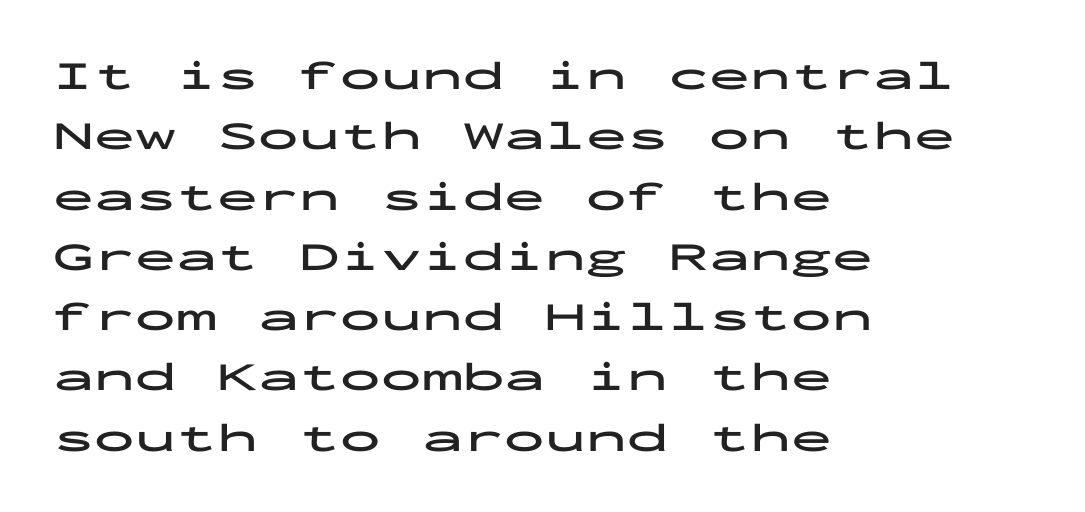
The leading is moderate, giving the passage an even texture. Examine the stroke ends and you'll find no serifs. The letters march in equal steps, a hallmark of fixed-pitch type. The type sits square on the baseline with zero lean.
